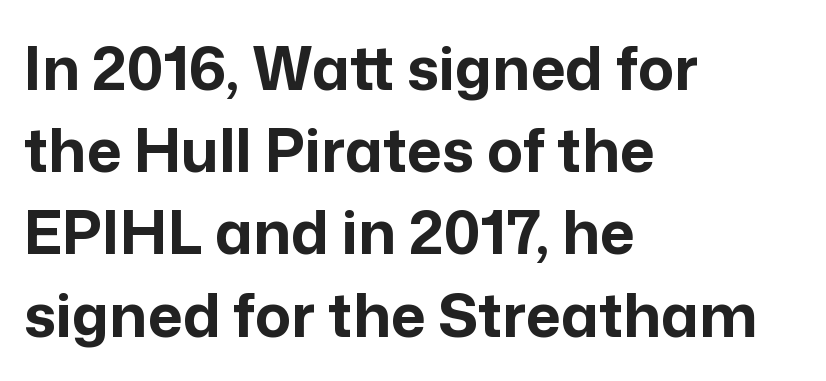
The image shows 60 px bold sans-serif type, upright; set left-aligned, normal line spacing (1.37x), normal letter spacing, not underlined; low stroke contrast and a medium x-height.
